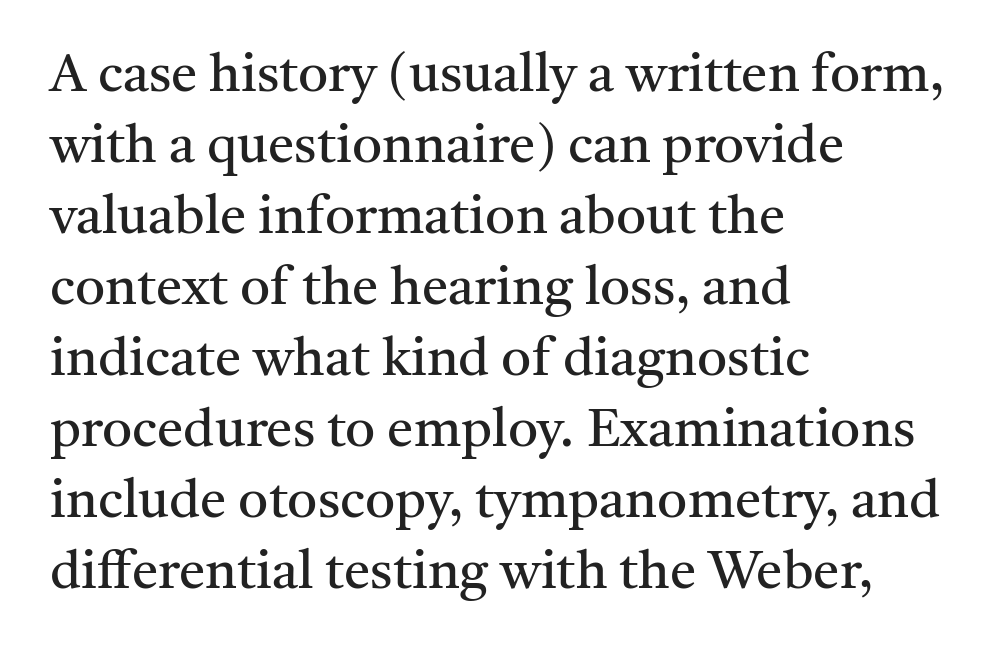
The image shows 53 px regular-weight serif type, upright; set left-aligned, normal line spacing (1.34x), normal letter spacing, not underlined; medium stroke contrast and a medium x-height.
